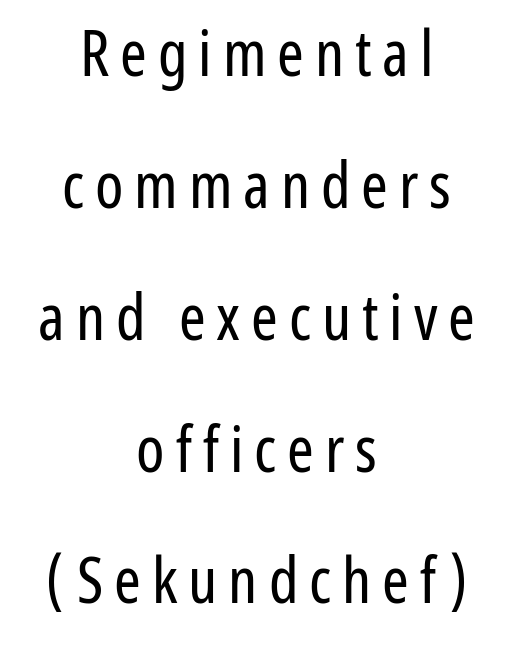
Vertically, the passage feels expansive, rows floating well apart. Unbolded letterforms with no extra heft. Casual observation: everything's sitting right in the middle. Style check: upright. To sum up the face: it is a sans, with no serifs. Note the varied advance widths — an 'i' is clearly narrower than an 'm'.
